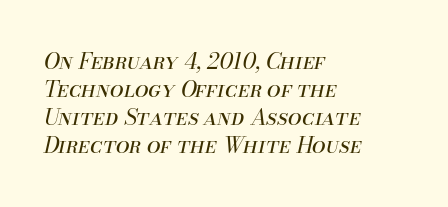
Q: Is the text bold? A: No.
Q: Is the text italic (slanted)? A: Yes, it leans right by about 13 degrees.
Q: Is the text underlined? A: No.
Q: How is the paragraph aligned? A: Left-aligned.
Q: Is the spacing between letters normal or unusually wide? A: Normal.
Q: Is the spacing between lines tight, normal or loose? A: Normal.
